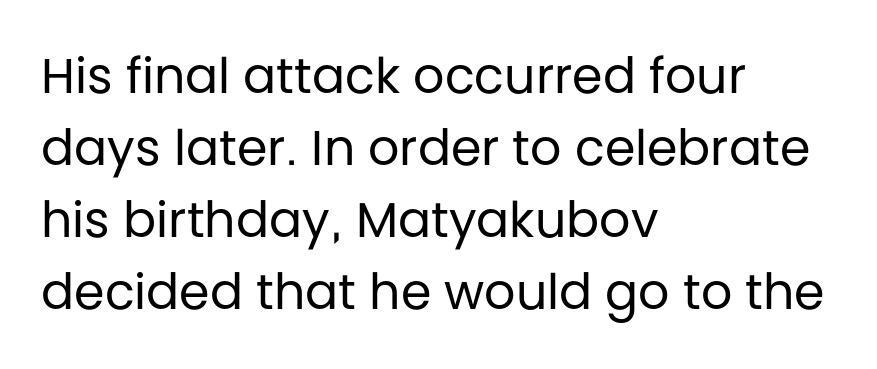
{"serif": "no", "italic": "no", "bold": "no", "weight": "regular", "width": "normal", "stroke_contrast": "low", "x_height": "large", "monospaced": "no", "underline": "no", "align": "left", "line_spacing": "normal", "line_spacing_ratio": 1.47, "letter_spacing": "normal", "letter_spacing_em": 0.0, "glyph_px": 49}
